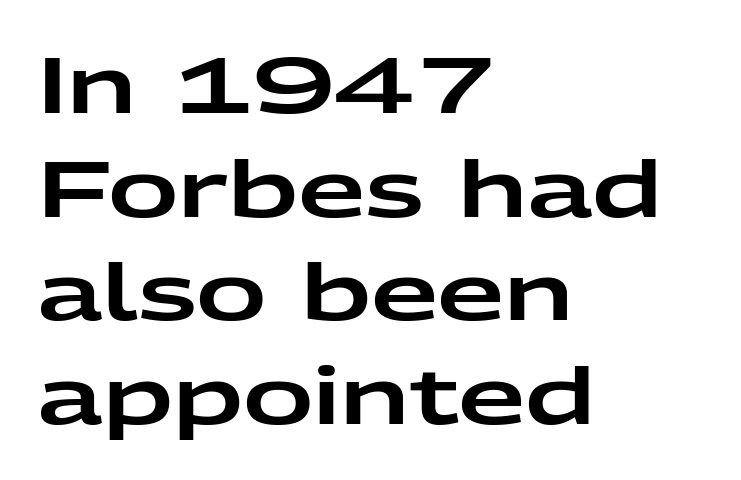
The image shows 78 px wide sans-serif type, upright; set left-aligned, normal line spacing (1.33x), normal letter spacing, not underlined; low stroke contrast and a medium x-height.
